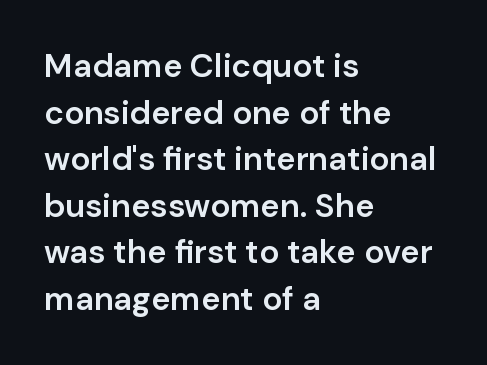
{"serif": "no", "italic": "no", "bold": "semi", "weight": "semibold", "width": "normal", "stroke_contrast": "low", "x_height": "medium", "monospaced": "no", "underline": "no", "align": "left", "line_spacing": "normal", "line_spacing_ratio": 1.41, "letter_spacing": "normal", "letter_spacing_em": 0.0, "glyph_px": 33}
